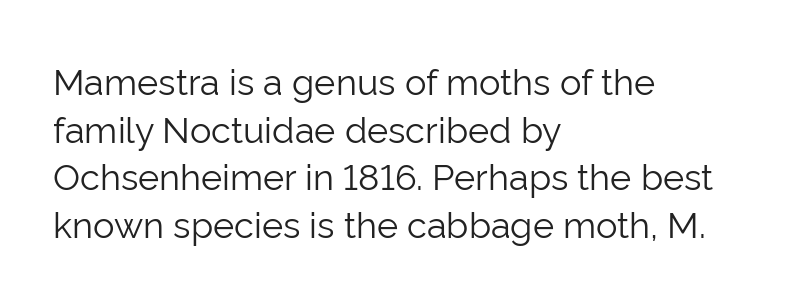
The image shows 36 px light sans-serif type, upright; set left-aligned, normal line spacing (1.32x), normal letter spacing, not underlined; low stroke contrast and a medium x-height.
